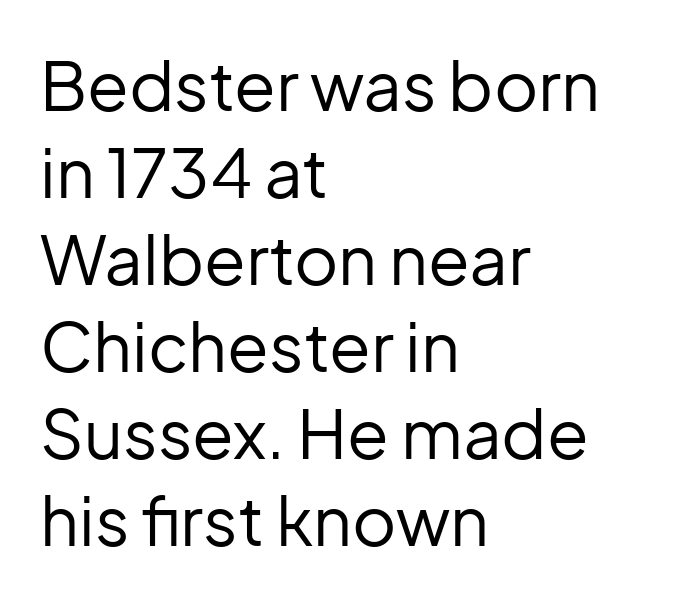
This block has exactly the height ordinary leading produces. Think of a printed novel: that variable character pitch is what you see here. No letter is thick-stroked: the sample isn't bold. Words float on clear page, feet unadorned.
